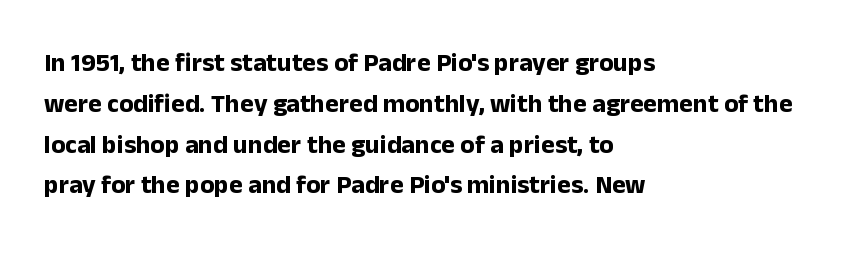
A dark, heavy texture on the line: the type is bold. Characters follow at the spacing the type designer built in. The designer left line spacing at the default. Unmarked baselines from the first word to the last. Posture: vertical.
